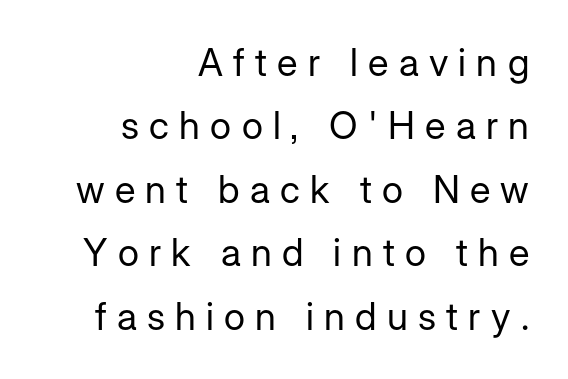
Looks like regular typesetting: each glyph gets only the width it needs. You could only call the tracking loose — the letters float apart. Successive baselines arrive at the customary interval. Honestly, there is no underline to notice here at all.
